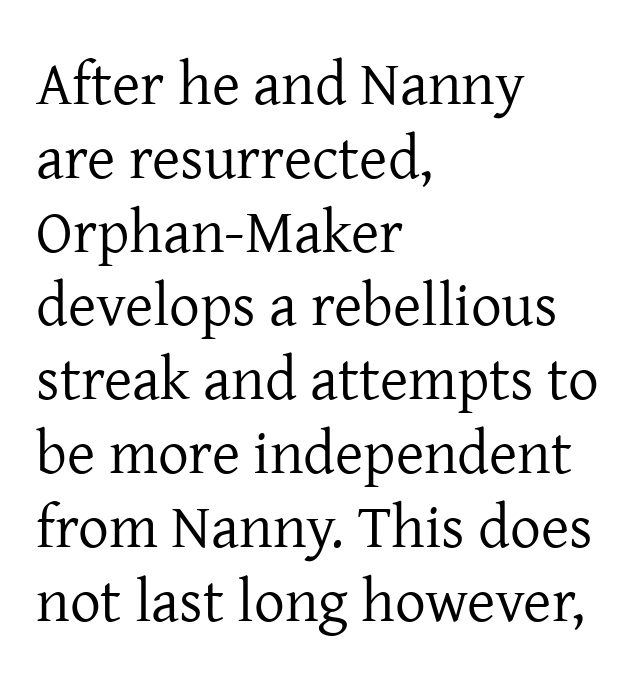
Q: Is the text bold? A: No.
Q: Is the text italic (slanted)? A: No, it is upright.
Q: Is the typeface a serif or a sans-serif typeface? A: Serif.
Q: Is the text underlined? A: No.
Q: How is the paragraph aligned? A: Left-aligned.
Q: Is the spacing between letters normal or unusually wide? A: Normal.
Q: Width (condensed, normal, or wide)? A: Normal.
Q: Stroke contrast? A: Low.
Q: x-height? A: Medium.
Q: Monospaced? A: No.
